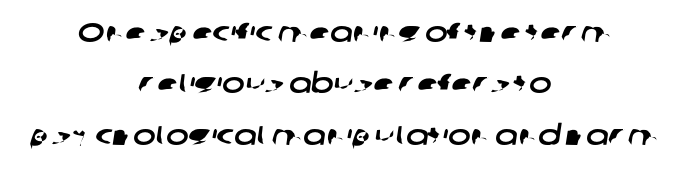
Q: Is the text underlined? A: No.
Q: How is the paragraph aligned? A: Centered.
Q: Is the spacing between letters normal or unusually wide? A: Normal.
Q: Is the spacing between lines tight, normal or loose? A: Loose.
